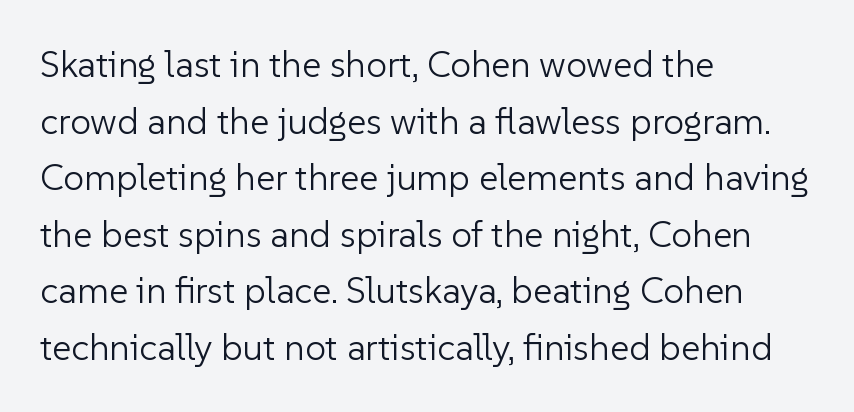
Q: Is the text bold? A: No.
Q: Is the text italic (slanted)? A: No, it is upright.
Q: Is the typeface a serif or a sans-serif typeface? A: Sans-serif.
Q: Is the text underlined? A: No.
Q: How is the paragraph aligned? A: Left-aligned.
Q: Is the spacing between letters normal or unusually wide? A: Normal.
Q: Is the spacing between lines tight, normal or loose? A: Normal.
Q: Width (condensed, normal, or wide)? A: Normal.
Q: Stroke contrast? A: Low.
Q: x-height? A: Medium.
Q: Monospaced? A: No.
